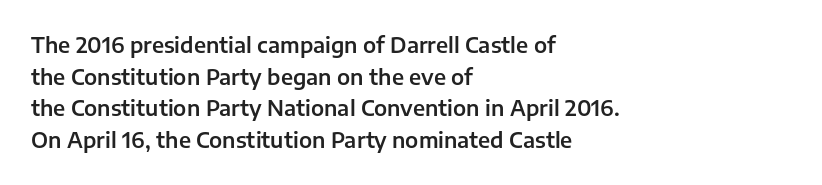
Q: Is the text italic (slanted)? A: No, it is upright.
Q: Is the text underlined? A: No.
Q: How is the paragraph aligned? A: Left-aligned.
Q: Is the spacing between letters normal or unusually wide? A: Normal.
Q: Is the spacing between lines tight, normal or loose? A: Normal.
